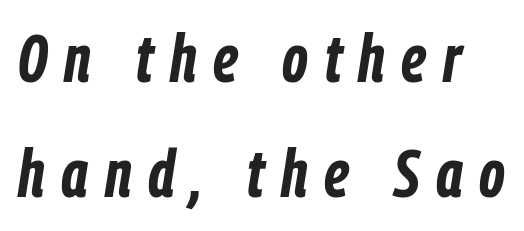
Q: Is the text bold? A: Yes.
Q: Is the text italic (slanted)? A: Yes, it leans right by about 9 degrees.
Q: Is the text underlined? A: No.
Q: Is the spacing between letters normal or unusually wide? A: Unusually wide.
Q: Width (condensed, normal, or wide)? A: Condensed.
Q: Stroke contrast? A: Low.
Q: x-height? A: Medium.
Q: Monospaced? A: No.
